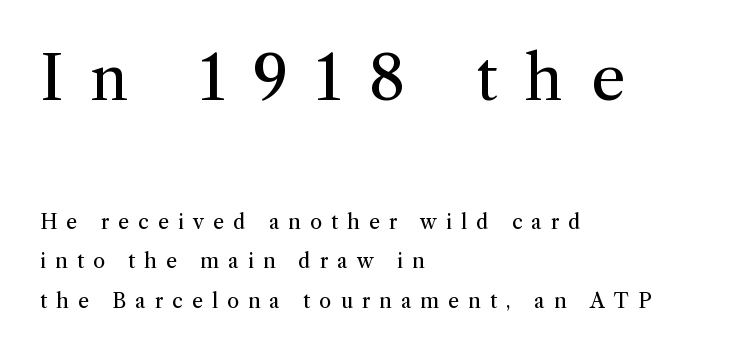
{"serif": "yes", "italic": "no", "bold": "no", "weight": "regular", "width": "normal", "stroke_contrast": "medium", "x_height": "medium", "monospaced": "no", "underline": "no", "align": "left", "line_spacing": "loose", "line_spacing_ratio": 1.97, "letter_spacing": "wide", "letter_spacing_em": 0.45, "larger_block": "first", "size_ratio": 3.05, "glyph_px": 61}
